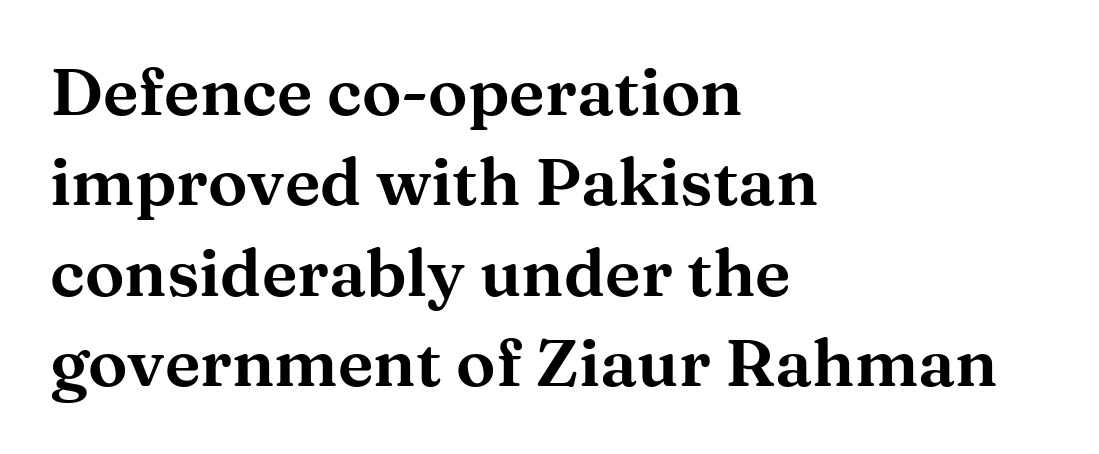
Q: Is the text italic (slanted)? A: No, it is upright.
Q: Is the typeface a serif or a sans-serif typeface? A: Serif.
Q: Is the text underlined? A: No.
Q: How is the paragraph aligned? A: Left-aligned.
Q: Is the spacing between letters normal or unusually wide? A: Normal.
Q: Is the spacing between lines tight, normal or loose? A: Normal.
Q: Width (condensed, normal, or wide)? A: Wide.
Q: Stroke contrast? A: Medium.
Q: x-height? A: Medium.
Q: Monospaced? A: No.
